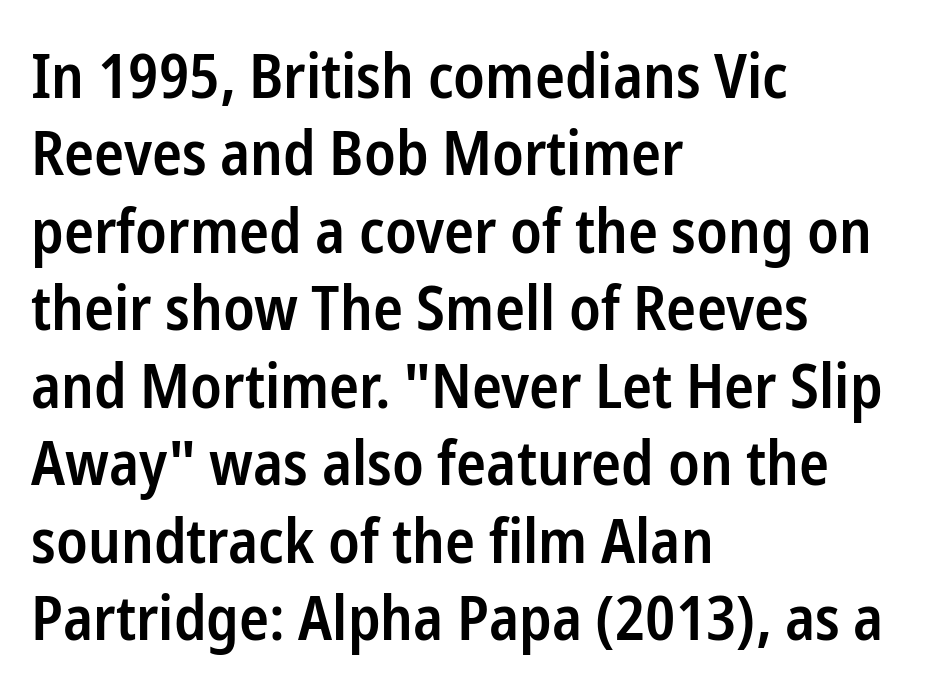
The image shows 62 px semibold, condensed sans-serif type, upright; set left-aligned, normal line spacing (1.25x), normal letter spacing, not underlined; low stroke contrast and a medium x-height.
